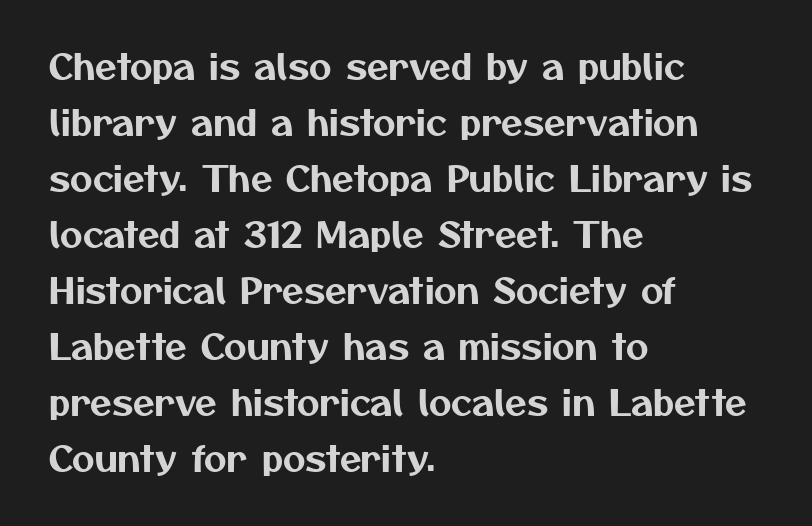
The ragged edge is on the right, which tells us the setting is flush left. This rendering leaves character spacing at its baseline value. The rendering uses natural spacing where letterforms have individual widths. Letters rest on an invisible, unmarked baseline.
